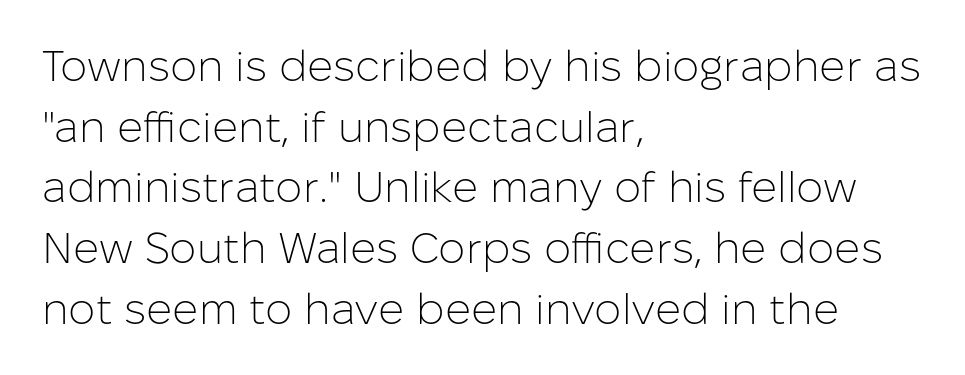
{"serif": "no", "italic": "no", "bold": "no", "weight": "light", "width": "normal", "stroke_contrast": "low", "x_height": "medium", "monospaced": "no", "underline": "no", "align": "left", "line_spacing": "normal", "line_spacing_ratio": 1.41, "letter_spacing": "normal", "letter_spacing_em": 0.0, "glyph_px": 43}
